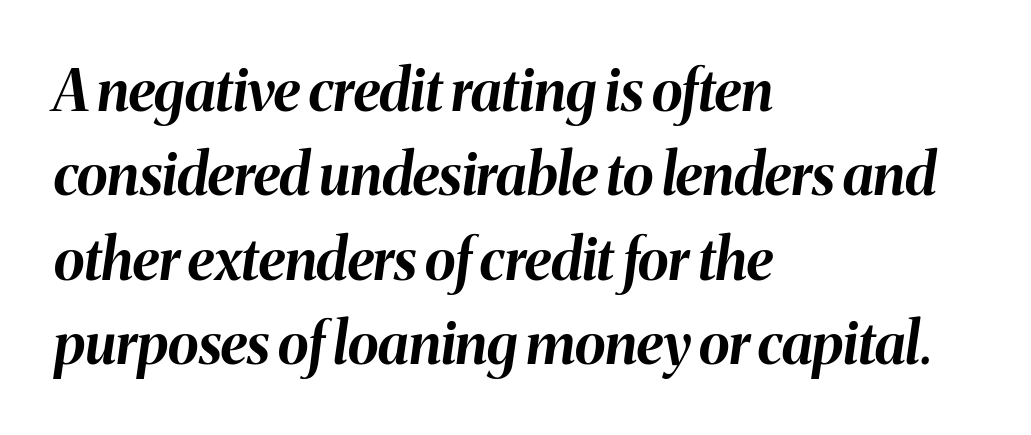
Where is the straight margin? On the left. This sample has the flowing, uneven cadence of proportional lettering. The tracking reads as untouched default to a designer's eye. The space beneath each line is pristine and unruled. Slanted lettering throughout. Is the type bold? Yes — the strokes are clearly thick and heavy.
